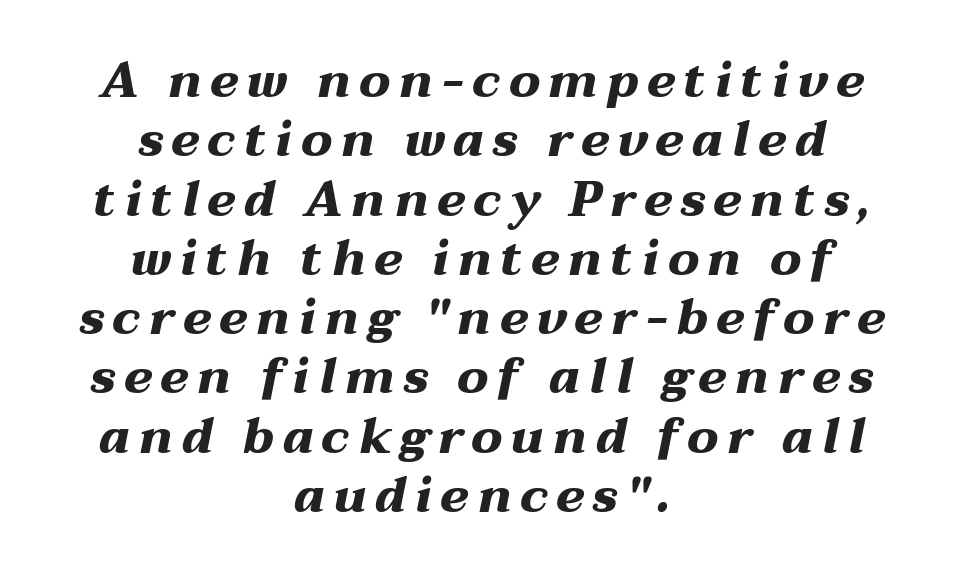
Proportional: the letters do not fall into vertical columns. The paragraph shown floats in the horizontal middle. Caption: bold face, heavy strokes. Rule under the text: the space is simply empty.
